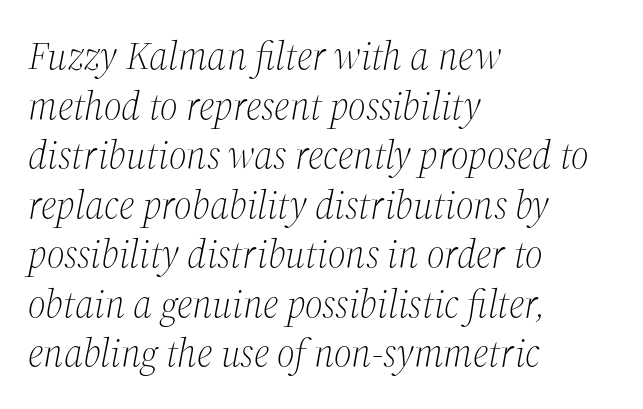
{"serif": "yes", "italic": "yes", "lean": "right", "slant_degrees": 12, "bold": "no", "weight": "light", "width": "normal", "stroke_contrast": "medium", "x_height": "medium", "monospaced": "no", "underline": "no", "align": "left", "line_spacing": "normal", "line_spacing_ratio": 1.27, "letter_spacing": "normal", "letter_spacing_em": 0.0, "glyph_px": 39}
